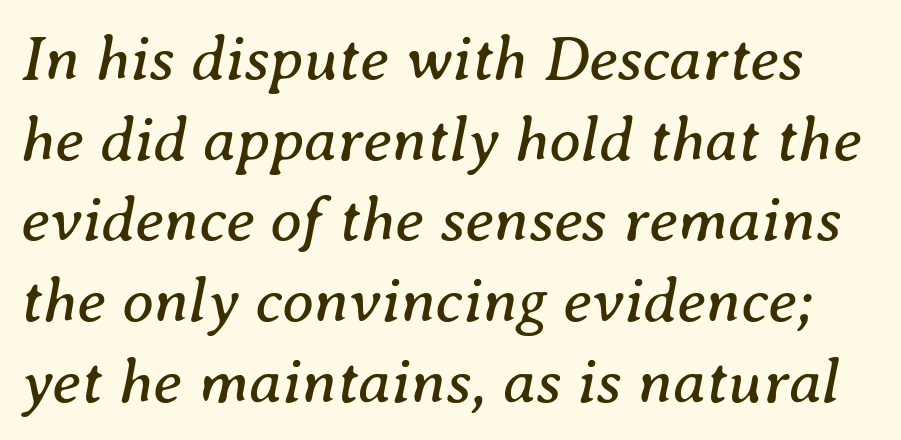
The image shows 64 px regular-weight serif type, italic (leaning right); set normal line spacing (1.26x), normal letter spacing, not underlined; medium stroke contrast and a medium x-height.
